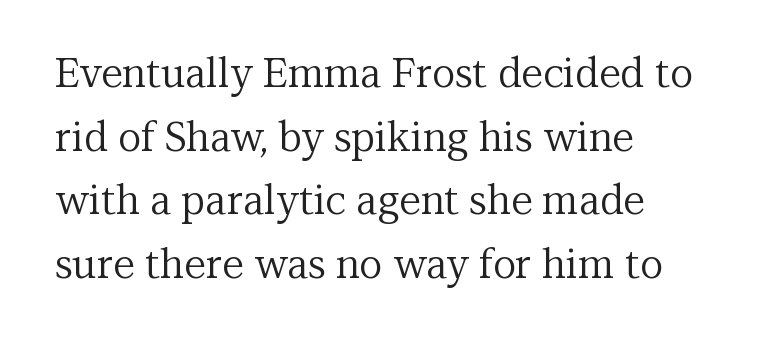
The image shows 40 px regular-weight serif type, upright; set left-aligned, normal line spacing (1.59x), normal letter spacing, not underlined; medium stroke contrast and a medium x-height.
